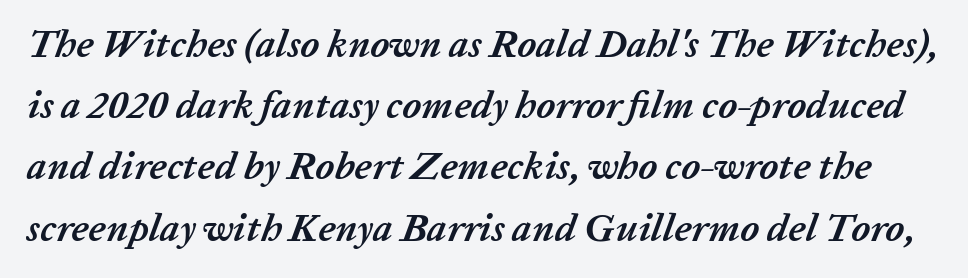
The image shows 39 px semibold type, italic (leaning right); set normal line spacing (1.57x), normal letter spacing, not underlined; low stroke contrast and a medium x-height.
